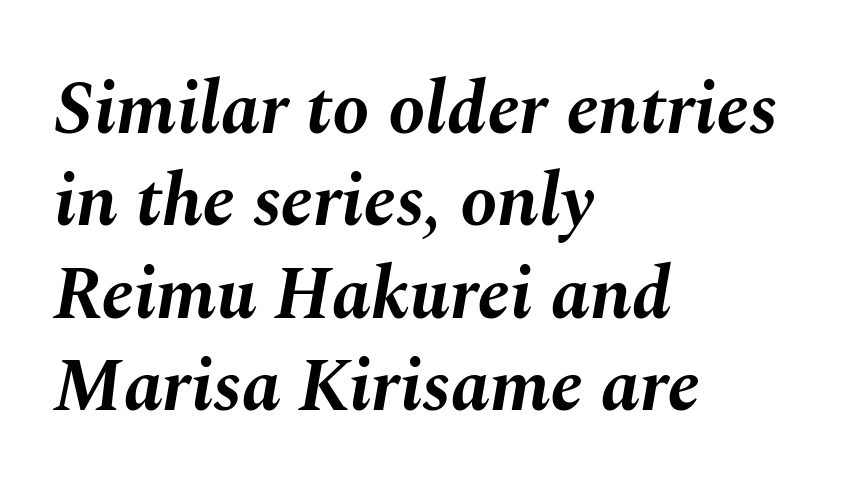
{"italic": "yes", "lean": "right", "slant_degrees": 10, "bold": "yes", "weight": "bold", "width": "normal", "stroke_contrast": "medium", "x_height": "medium", "monospaced": "no", "underline": "no", "align": "left", "line_spacing": "normal", "line_spacing_ratio": 1.25, "letter_spacing": "normal", "letter_spacing_em": 0.0, "glyph_px": 74}
